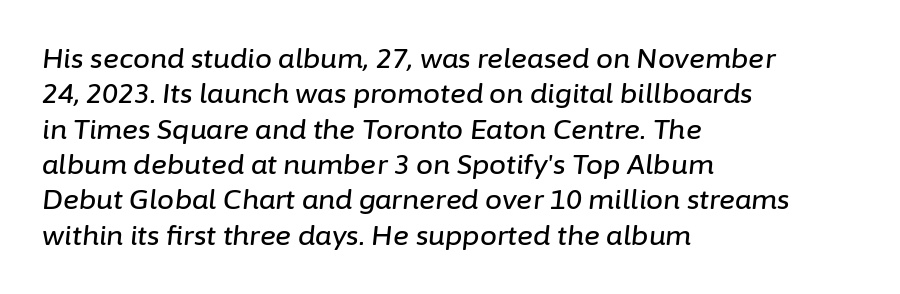
{"italic": "yes", "lean": "right", "slant_degrees": 6, "underline": "no", "align": "left", "line_spacing": "normal", "line_spacing_ratio": 1.31, "letter_spacing": "normal", "letter_spacing_em": 0.0, "glyph_px": 27}
